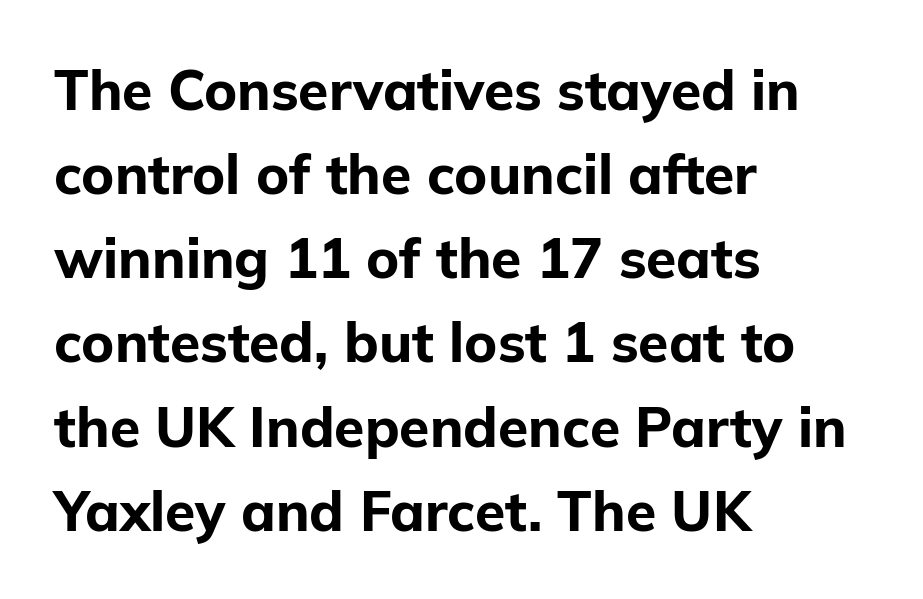
{"serif": "no", "italic": "no", "bold": "yes", "weight": "bold", "width": "normal", "stroke_contrast": "low", "x_height": "medium", "monospaced": "no", "underline": "no", "align": "left", "line_spacing": "normal", "line_spacing_ratio": 1.53, "letter_spacing": "normal", "letter_spacing_em": 0.0, "glyph_px": 55}
